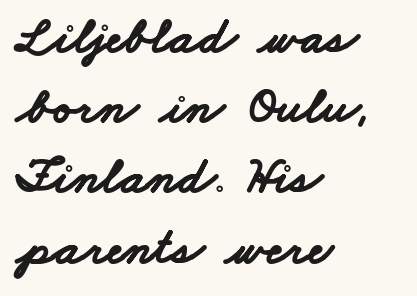
Proportional: the letters do not fall into vertical columns. Regarding serifs, this sample does without them. How would I describe the line gaps? Plain and ordinary. Weight check: bold — yes, fully. The rendering anchors every line to the left-hand side.
